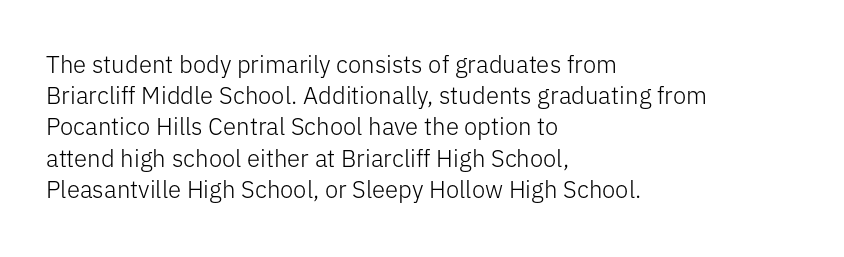
Q: Is the text bold? A: No.
Q: Is the text italic (slanted)? A: No, it is upright.
Q: Is the text underlined? A: No.
Q: How is the paragraph aligned? A: Left-aligned.
Q: Is the spacing between letters normal or unusually wide? A: Normal.
Q: Is the spacing between lines tight, normal or loose? A: Normal.
